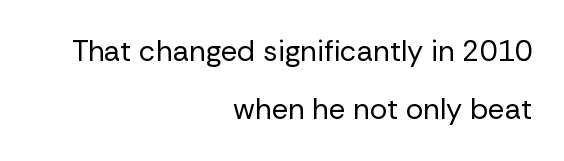
{"serif": "no", "italic": "no", "bold": "no", "weight": "regular", "width": "normal", "stroke_contrast": "low", "x_height": "medium", "monospaced": "no", "underline": "no", "align": "right", "line_spacing": "loose", "line_spacing_ratio": 2.01, "letter_spacing": "normal", "letter_spacing_em": 0.0, "glyph_px": 29}
